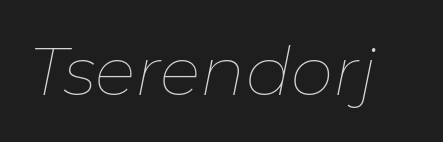
An italicized treatment has been applied to the whole sample. The letters advance in unequal steps, a hallmark of proportional type. Just letters on the line, the space beneath them empty. Think standard paragraph weight, or any step lighter than that. Tracking value appears to be zero — textbook default spacing.
